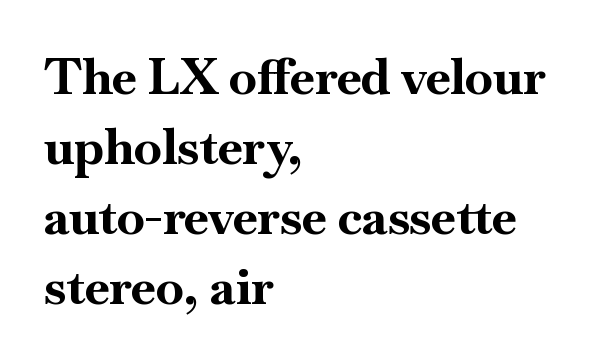
{"serif": "yes", "italic": "no", "bold": "yes", "weight": "bold", "width": "normal", "stroke_contrast": "high", "x_height": "small", "monospaced": "no", "underline": "no", "align": "left", "line_spacing": "normal", "line_spacing_ratio": 1.4, "letter_spacing": "normal", "letter_spacing_em": 0.0, "glyph_px": 50}
